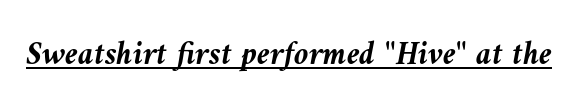
The horizontal fit of the characters is conventional and even. The typography opts for an oblique posture over an upright one. You could not count columns in this text — the font is proportionally spaced. Typesetter's note: full bold, strokes at maximum text heaviness. The rendered words wear a rule along their underside.
